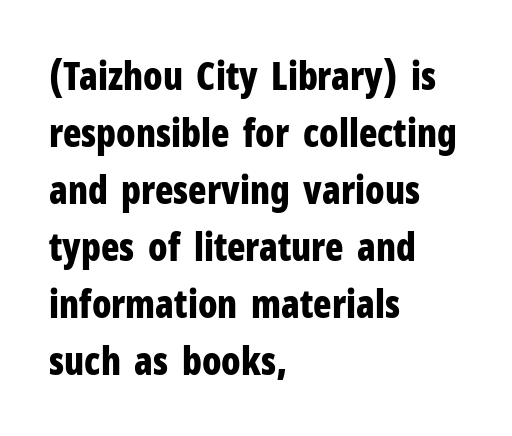
{"serif": "no", "italic": "no", "bold": "yes", "weight": "bold", "width": "condensed", "stroke_contrast": "low", "x_height": "medium", "monospaced": "no", "underline": "no", "align": "left", "line_spacing": "normal", "line_spacing_ratio": 1.5, "letter_spacing": "normal", "letter_spacing_em": 0.0, "glyph_px": 38}
